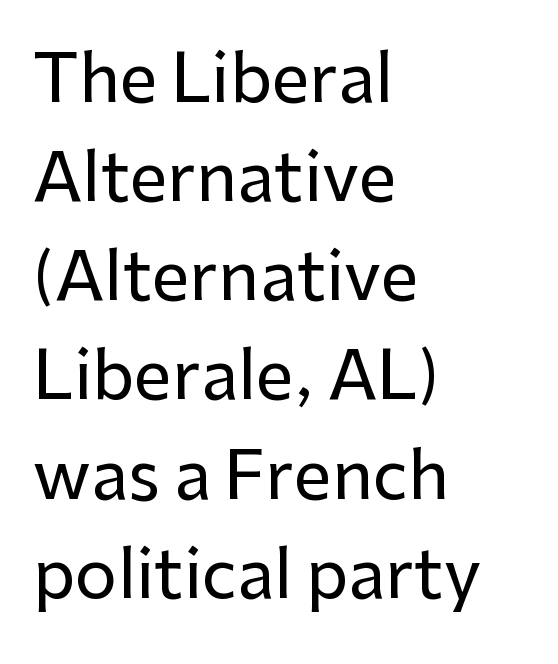
A student would call this left alignment; a typographer would say flush left, rag right. Ordinary non-slanted type is in use. Quick note: interline space is typical. The letters sit at their default tracking, neither squeezed nor spread.
